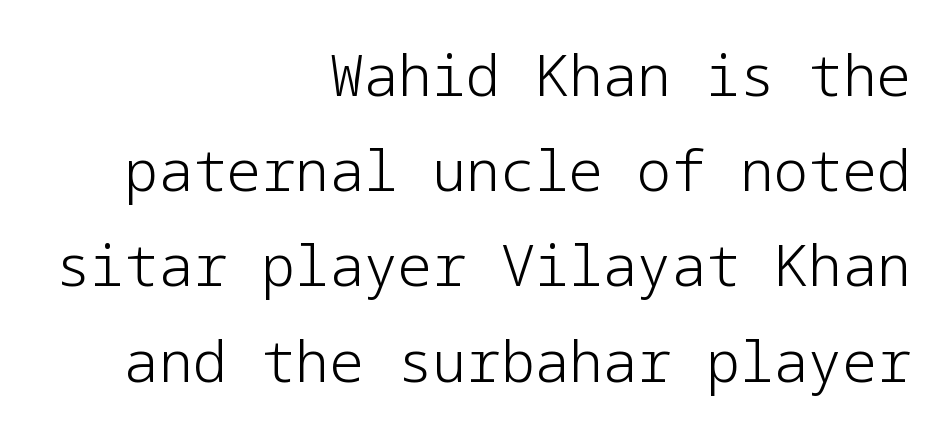
Q: Is the text bold? A: No.
Q: Is the text italic (slanted)? A: No, it is upright.
Q: Is the typeface a serif or a sans-serif typeface? A: Sans-serif.
Q: Is the text underlined? A: No.
Q: How is the paragraph aligned? A: Right-aligned.
Q: Is the spacing between letters normal or unusually wide? A: Normal.
Q: Is the spacing between lines tight, normal or loose? A: Normal.
Q: Width (condensed, normal, or wide)? A: Normal.
Q: Stroke contrast? A: Low.
Q: x-height? A: Medium.
